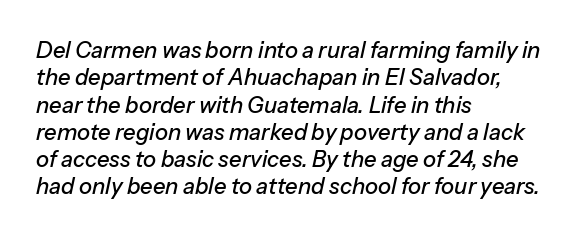
If you drew a line through each stem, it would be angled. Alignment: flush left. There is no visible air inserted between adjacent glyphs. The baseline area is clear.
